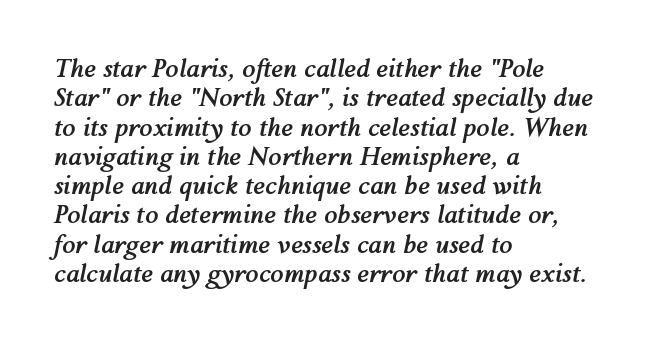
The paragraph has a hard left edge and a soft right edge. The rendering keeps characters at their native spacing. The typography opts for an oblique posture over an upright one. The font is running at its bold setting.
